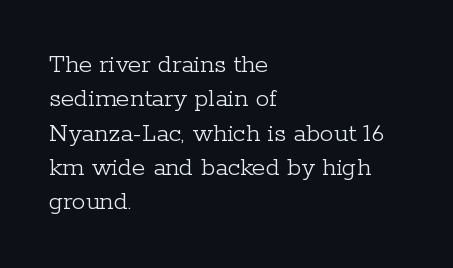
The letterforms sit at book weight or below. Honestly, the letter spacing is just normal — you wouldn't notice it. The type sits square on the baseline with zero lean. Unmarked baselines from the first word to the last. The text block is weighted toward the left margin, trailing off unevenly rightward. The designer left line spacing at the default.
